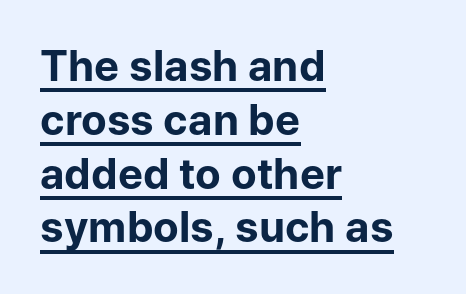
Q: Is the text bold? A: Yes.
Q: Is the text italic (slanted)? A: No, it is upright.
Q: Is the typeface a serif or a sans-serif typeface? A: Sans-serif.
Q: Is the text underlined? A: Yes.
Q: How is the paragraph aligned? A: Left-aligned.
Q: Is the spacing between letters normal or unusually wide? A: Normal.
Q: Is the spacing between lines tight, normal or loose? A: Normal.
Q: Width (condensed, normal, or wide)? A: Normal.
Q: Stroke contrast? A: Low.
Q: x-height? A: Medium.
Q: Monospaced? A: No.
